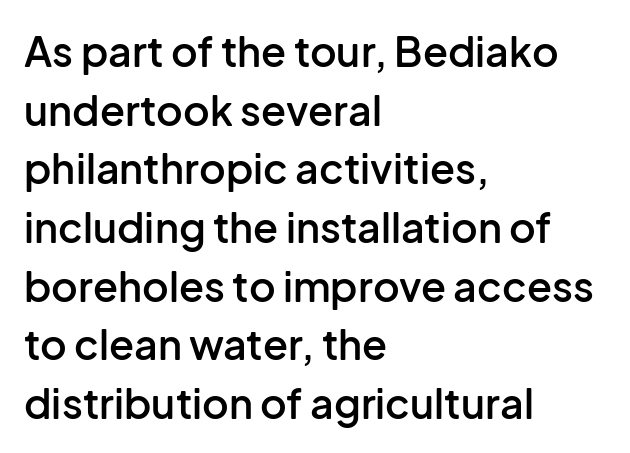
{"serif": "no", "italic": "no", "bold": "semi", "weight": "semibold", "width": "normal", "stroke_contrast": "low", "x_height": "medium", "monospaced": "no", "underline": "no", "align": "left", "line_spacing": "normal", "line_spacing_ratio": 1.43, "letter_spacing": "normal", "letter_spacing_em": 0.0, "glyph_px": 41}
